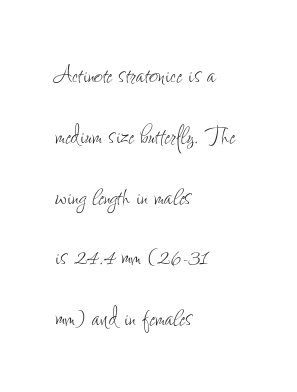
{"bold": "no", "weight": "thin", "width": "condensed", "stroke_contrast": "low", "x_height": "small", "monospaced": "no", "underline": "no", "align": "left", "line_spacing": "loose", "line_spacing_ratio": 1.96, "letter_spacing": "normal", "letter_spacing_em": 0.0, "glyph_px": 31}
